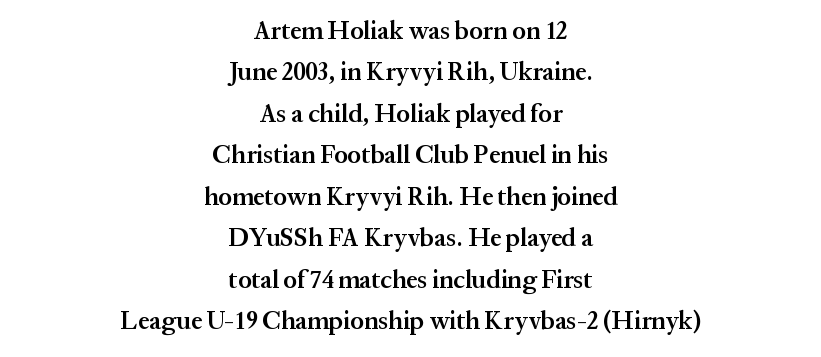
The image shows 25 px text type, upright; set centered, normal line spacing (1.66x), normal letter spacing, not underlined.
